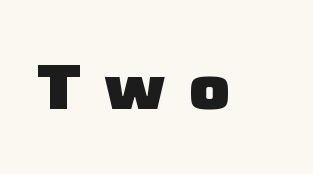
What stands out about the letter spacing? Its width — letters are far apart. Nope, not italic — everything's standing straight. Serif or sans? Sans — the stroke terminals are bare. This rendering features lettering with no underline. Plenty of ink on the page — the face is bold.
